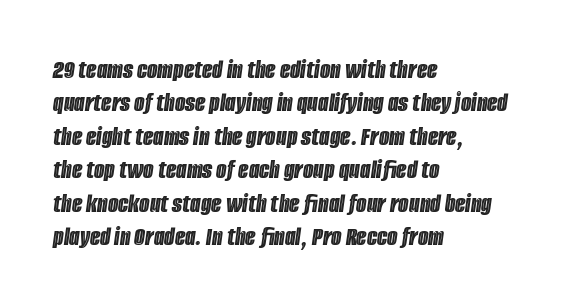
{"italic": "yes", "lean": "right", "slant_degrees": 8, "underline": "no", "align": "left", "line_spacing_ratio": 1.24, "letter_spacing": "normal", "letter_spacing_em": 0.0, "glyph_px": 27}
